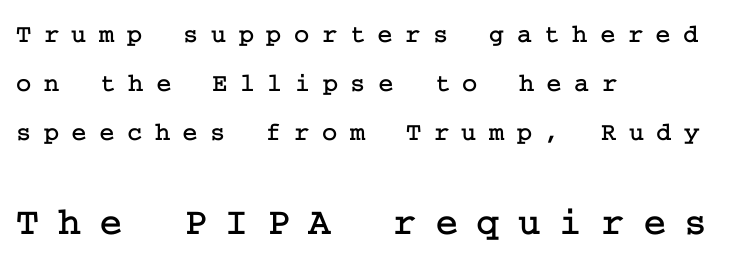
Does the bottom block carry the larger type? Yes, it does. Ascenders rise straight up at ninety degrees. Anything drawn beneath the words? Only blank space. Spacing between characters has been opened up far beyond the box default. In terms of letterform style, serifs are clearly present.
